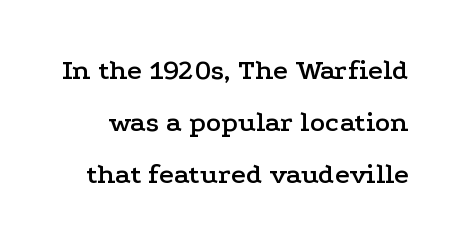
Q: Is the text italic (slanted)? A: No, it is upright.
Q: Is the typeface a serif or a sans-serif typeface? A: Serif.
Q: Is the text underlined? A: No.
Q: Is the spacing between letters normal or unusually wide? A: Normal.
Q: Width (condensed, normal, or wide)? A: Wide.
Q: Stroke contrast? A: Low.
Q: x-height? A: Medium.
Q: Monospaced? A: No.
